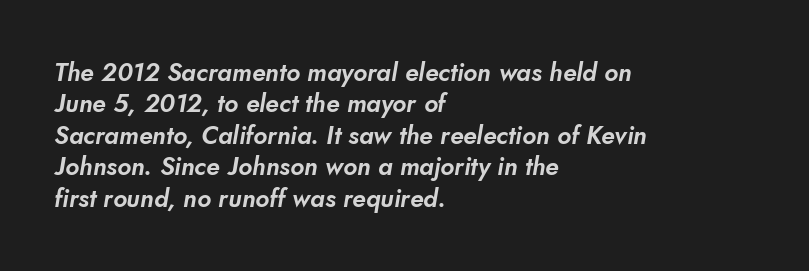
Q: Is the text underlined? A: No.
Q: How is the paragraph aligned? A: Left-aligned.
Q: Is the spacing between letters normal or unusually wide? A: Normal.
Q: Is the spacing between lines tight, normal or loose? A: Normal.
